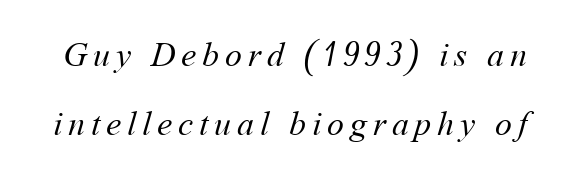
Q: Is the text bold? A: No.
Q: Is the text underlined? A: No.
Q: Is the spacing between lines tight, normal or loose? A: Loose.
Q: Width (condensed, normal, or wide)? A: Normal.
Q: Stroke contrast? A: Medium.
Q: x-height? A: Medium.
Q: Monospaced? A: No.
